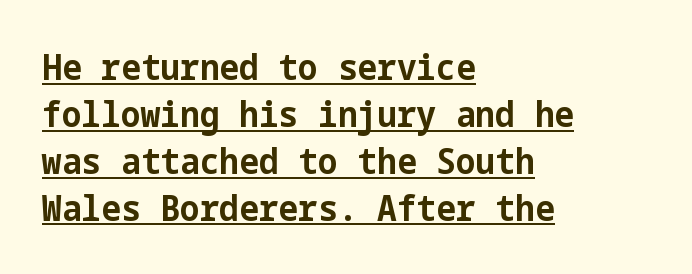
The rows are spaced the way most documents space them. In terms of letterspacing, this is plain default setting. Beneath each row of characters lies a ruled line. Heft: maximum for text — a bold. The paragraph shown leans on its left margin. Characters remain perfectly vertical along every line.
